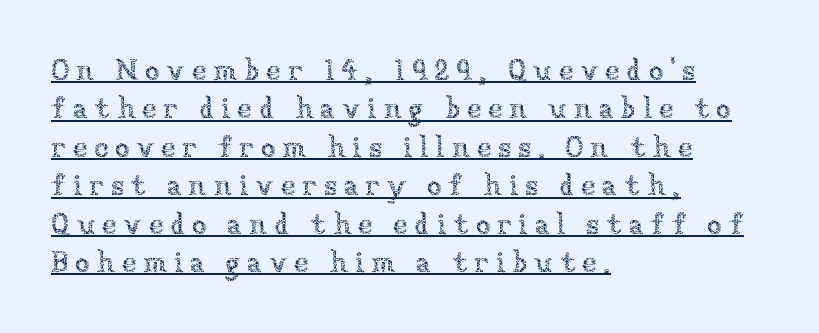
The image shows 30 px thin type, upright; set left-aligned, normal line spacing (1.28x), unusually wide letter spacing (+0.22 em), underlined; low stroke contrast and a medium x-height.
